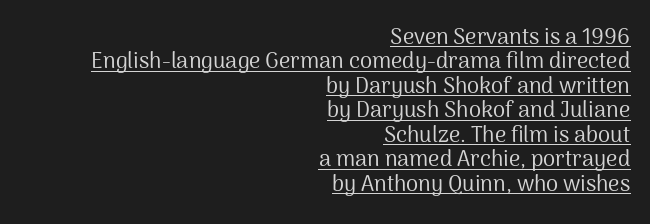
The image shows 22 px text type, upright; set right-aligned, tight line spacing (1.11x), normal letter spacing, underlined.
